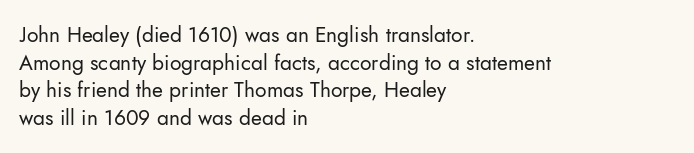
The image shows 21 px text type, upright; set left-aligned, normal line spacing (1.32x), normal letter spacing, not underlined.
